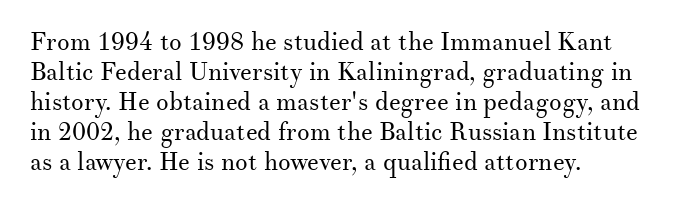
Q: Is the text bold? A: No.
Q: Is the text italic (slanted)? A: No, it is upright.
Q: Is the text underlined? A: No.
Q: How is the paragraph aligned? A: Left-aligned.
Q: Is the spacing between letters normal or unusually wide? A: Normal.
